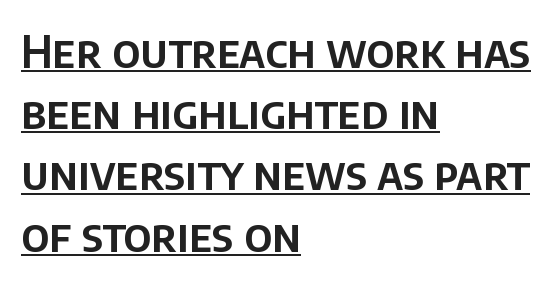
The image shows 45 px sans-serif type, upright; set left-aligned, normal line spacing (1.36x), normal letter spacing, underlined; low stroke contrast and a large x-height.
